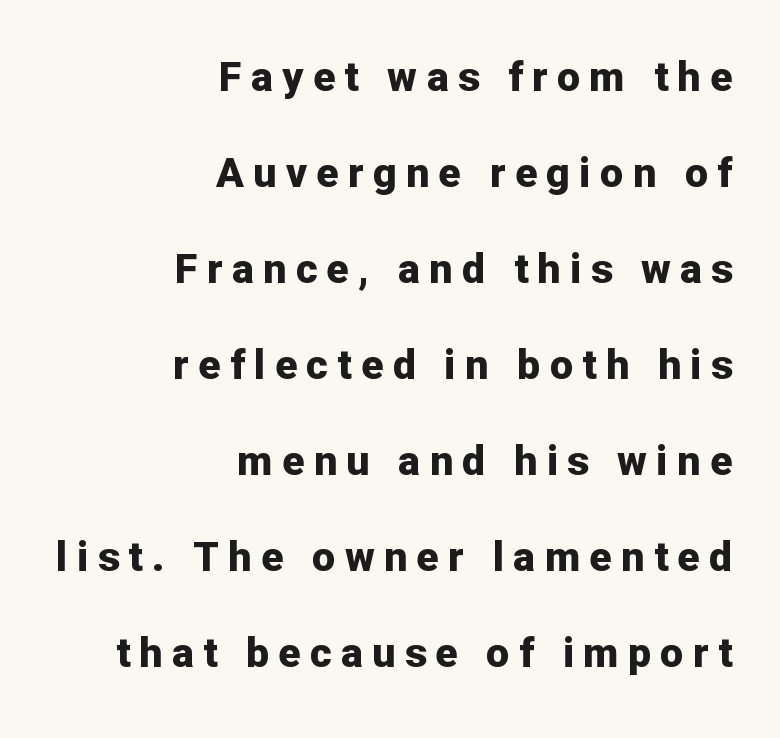
Widely set lines give the paragraph a tall, airy silhouette. This rendering widens character spacing well past its baseline value. Alignment: flush right. Words float on clear page, feet unadorned. This is sans-serif lettering, the kind often seen on screens and signage. Every character sits straight up, as roman type does.
